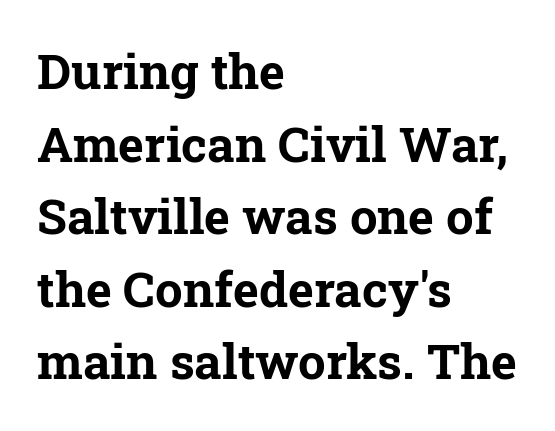
{"serif": "yes", "italic": "no", "bold": "yes", "weight": "bold", "width": "normal", "stroke_contrast": "low", "x_height": "medium", "monospaced": "no", "underline": "no", "align": "left", "line_spacing": "normal", "line_spacing_ratio": 1.48, "letter_spacing": "normal", "letter_spacing_em": 0.0, "glyph_px": 49}
